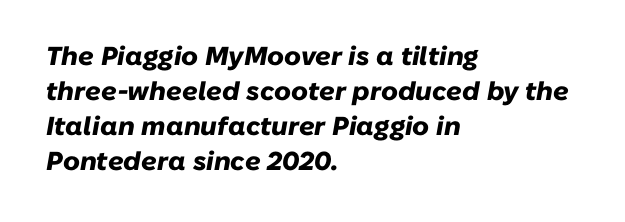
The image shows 26 px bold type, italic (leaning right); set left-aligned, normal line spacing (1.34x), normal letter spacing, not underlined.
